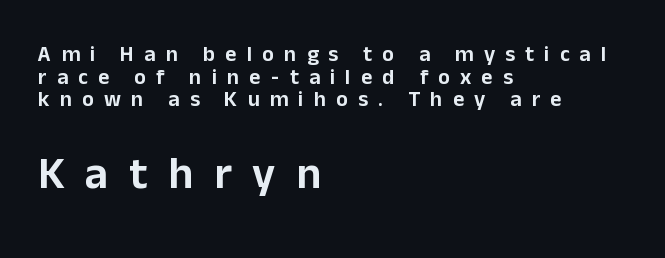
{"serif": "no", "italic": "no", "width": "normal", "stroke_contrast": "low", "x_height": "medium", "monospaced": "no", "underline": "no", "align": "left", "line_spacing": "tight", "line_spacing_ratio": 1.03, "letter_spacing": "wide", "letter_spacing_em": 0.46, "larger_block": "second", "size_ratio": 2.05, "glyph_px": 45}
